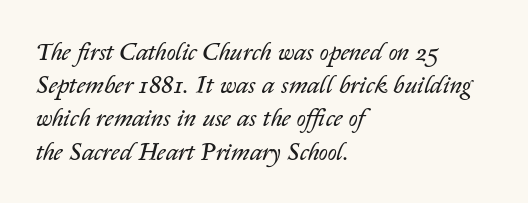
The image shows 25 px text type, italic (leaning right); set left-aligned, normal line spacing (1.33x), normal letter spacing, not underlined.
